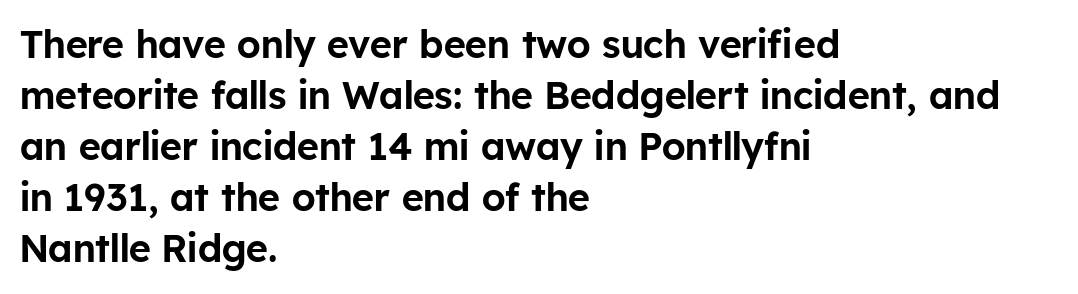
The image shows 38 px sans-serif type, upright; set left-aligned, normal line spacing (1.34x), normal letter spacing, not underlined; low stroke contrast and a medium x-height.
